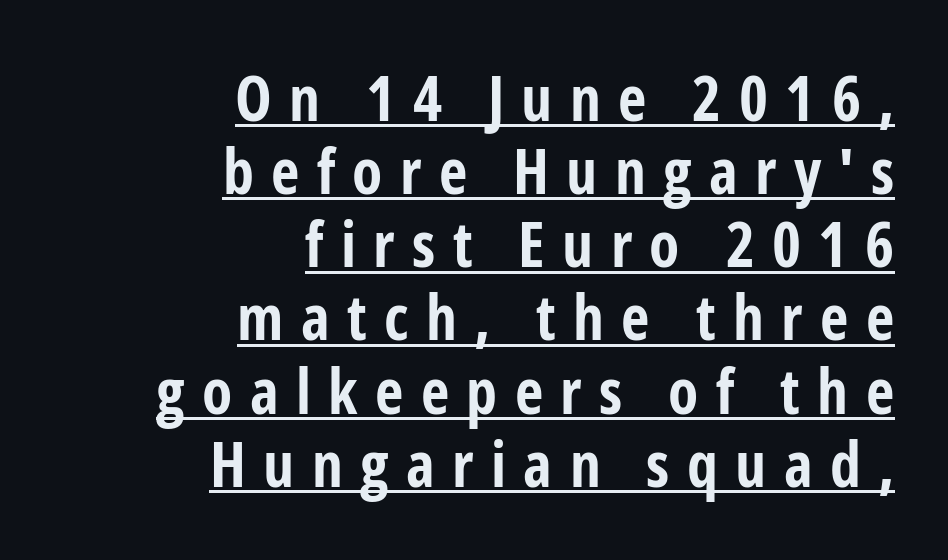
The image shows 62 px bold, condensed sans-serif type, upright; set right-aligned, line spacing 1.18x, unusually wide letter spacing (+0.28 em), underlined; low stroke contrast and a medium x-height.
